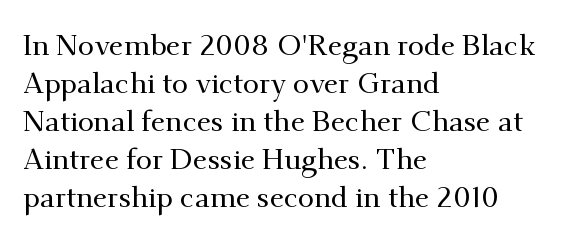
Q: Is the text italic (slanted)? A: No, it is upright.
Q: Is the typeface a serif or a sans-serif typeface? A: Serif.
Q: Is the text underlined? A: No.
Q: How is the paragraph aligned? A: Left-aligned.
Q: Is the spacing between letters normal or unusually wide? A: Normal.
Q: Is the spacing between lines tight, normal or loose? A: Normal.
Q: Width (condensed, normal, or wide)? A: Normal.
Q: Stroke contrast? A: Medium.
Q: x-height? A: Small.
Q: Monospaced? A: No.
